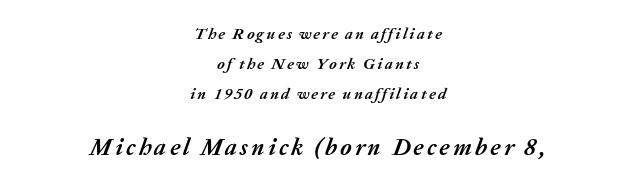
Just letters on the line, the space beneath them empty. Heavy, bold letterforms. Horizontally, the lines are justified to the midpoint only. Designer's note — italics engaged.
